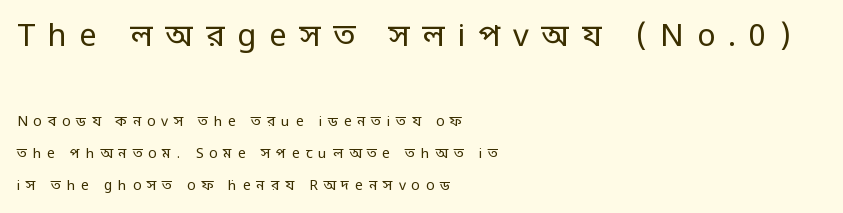
{"serif": "no", "italic": "no", "bold": "no", "weight": "regular", "width": "condensed", "stroke_contrast": "low", "monospaced": "no", "underline": "no", "align": "left", "line_spacing": "loose", "line_spacing_ratio": 2.29, "letter_spacing": "wide", "letter_spacing_em": 0.41, "larger_block": "first", "size_ratio": 2.21, "glyph_px": 31}
